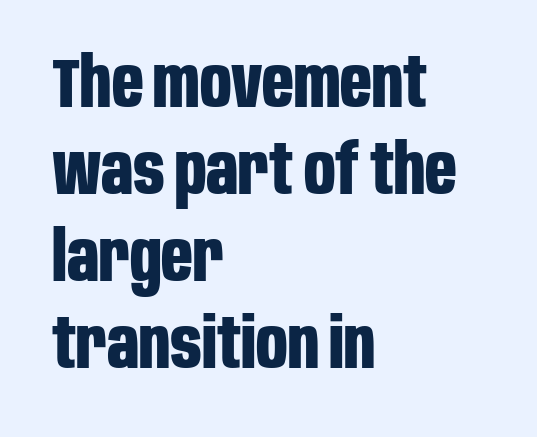
{"serif": "no", "italic": "no", "bold": "yes", "weight": "bold", "width": "condensed", "stroke_contrast": "low", "x_height": "large", "monospaced": "no", "underline": "no", "align": "left", "line_spacing": "normal", "line_spacing_ratio": 1.26, "letter_spacing": "normal", "letter_spacing_em": 0.0, "glyph_px": 69}
